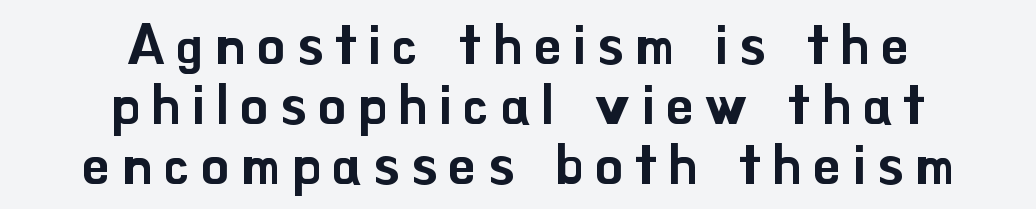
Q: Is the text italic (slanted)? A: No, it is upright.
Q: Is the typeface a serif or a sans-serif typeface? A: Sans-serif.
Q: Is the text underlined? A: No.
Q: How is the paragraph aligned? A: Centered.
Q: Is the spacing between letters normal or unusually wide? A: Unusually wide.
Q: Is the spacing between lines tight, normal or loose? A: Tight.
Q: Width (condensed, normal, or wide)? A: Normal.
Q: Stroke contrast? A: Low.
Q: x-height? A: Small.
Q: Monospaced? A: No.
